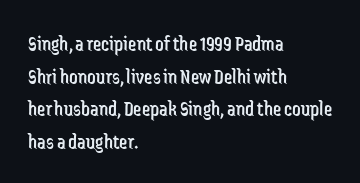
The axis of the letterforms is exactly vertical. Here the glyphs are tracked normally, forming tight word shapes. Descenders hang freely into open space. Line beginnings align vertically; line endings do not. The rows are spaced the way most documents space them.
